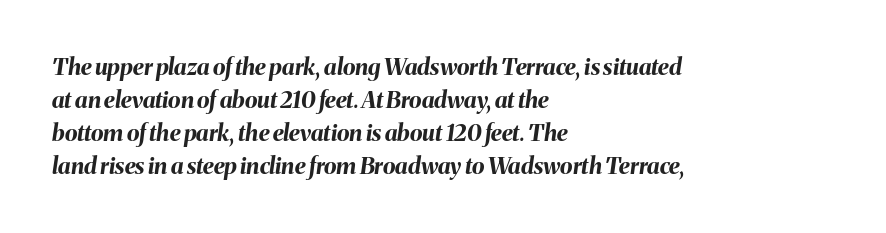
Q: Is the text bold? A: Yes.
Q: Is the text italic (slanted)? A: Yes, it leans right by about 8 degrees.
Q: Is the text underlined? A: No.
Q: How is the paragraph aligned? A: Left-aligned.
Q: Is the spacing between letters normal or unusually wide? A: Normal.
Q: Is the spacing between lines tight, normal or loose? A: Normal.
